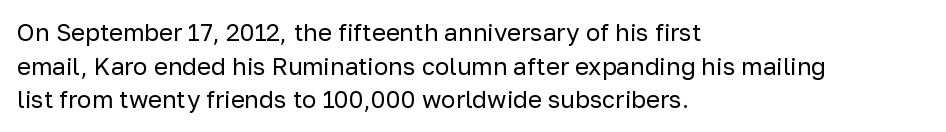
Does the copy run flush right? No — it runs flush left. Does extra space separate the letters? No, they use regular spacing. The letters look calm and open, with moderate or lighter stems. Beneath every word, the page is bare. Normally led — the rows are evenly, conventionally spaced.
